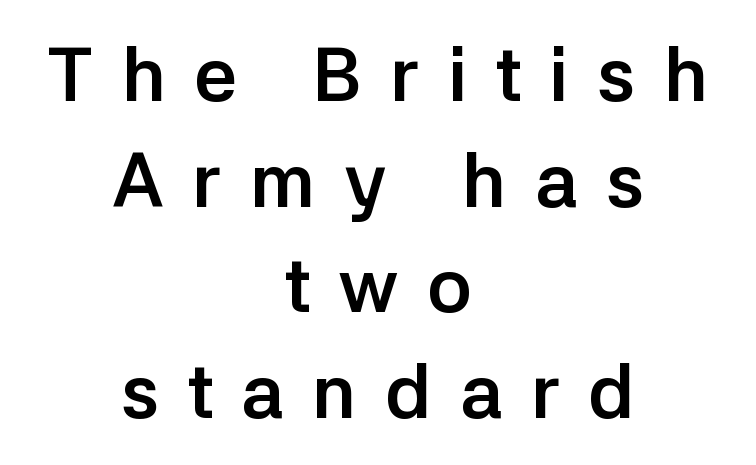
The image shows 76 px semibold sans-serif type, upright; set centered, normal line spacing (1.39x), unusually wide letter spacing (+0.37 em), not underlined; low stroke contrast and a medium x-height.
